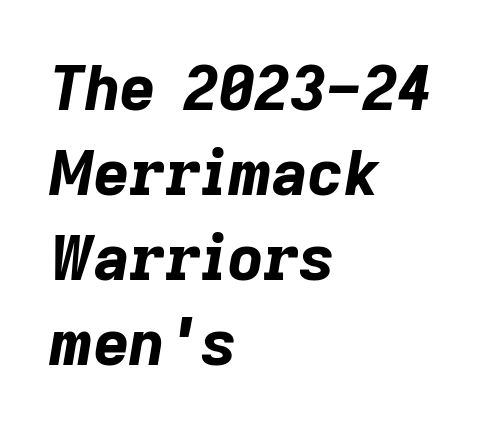
{"italic": "yes", "lean": "right", "slant_degrees": 9, "bold": "yes", "weight": "bold", "width": "normal", "stroke_contrast": "low", "x_height": "medium", "monospaced": "no", "underline": "no", "align": "left", "line_spacing": "normal", "line_spacing_ratio": 1.37, "letter_spacing": "normal", "letter_spacing_em": 0.0, "glyph_px": 62}
